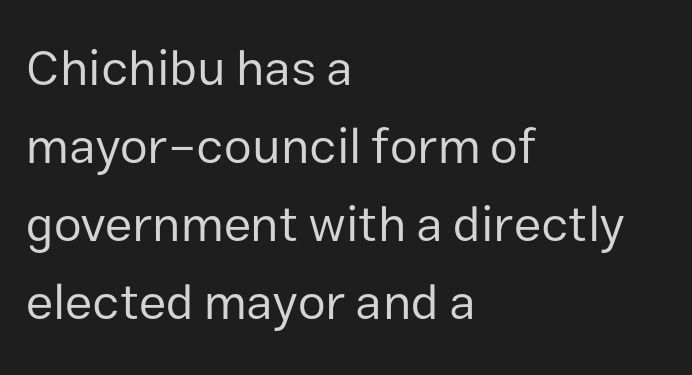
The image shows 50 px regular-weight sans-serif type, upright; set left-aligned, normal line spacing (1.56x), normal letter spacing, not underlined; low stroke contrast and a medium x-height.
